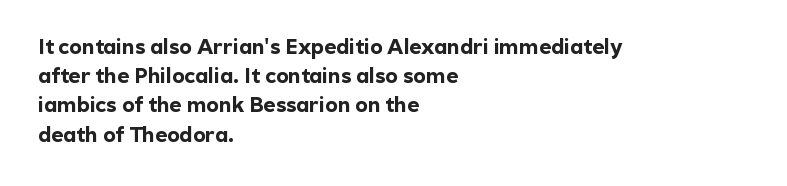
The image shows 21 px bold type, upright; set left-aligned, normal line spacing (1.39x), normal letter spacing, not underlined.
